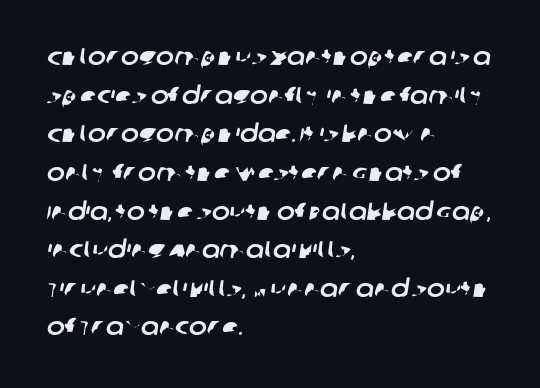
Q: Is the text underlined? A: No.
Q: How is the paragraph aligned? A: Left-aligned.
Q: Is the spacing between letters normal or unusually wide? A: Normal.
Q: Is the spacing between lines tight, normal or loose? A: Normal.
